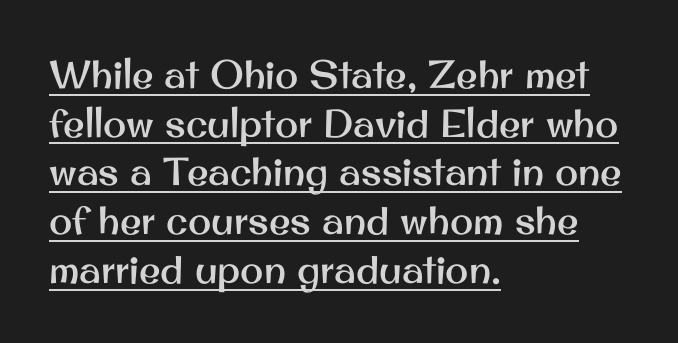
The image shows 39 px sans-serif type, upright; set left-aligned, normal line spacing (1.25x), normal letter spacing, underlined; medium stroke contrast and a small x-height.
